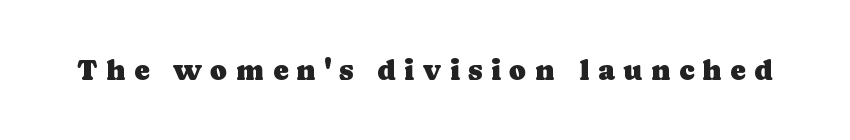
{"serif": "yes", "italic": "no", "width": "normal", "stroke_contrast": "low", "x_height": "medium", "monospaced": "no", "underline": "no", "letter_spacing": "wide", "letter_spacing_em": 0.29, "glyph_px": 29}
